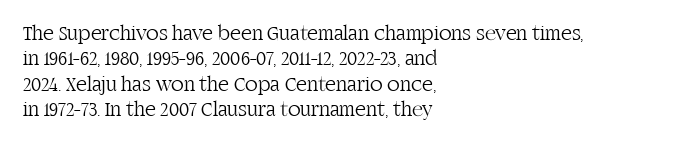
A bare baseline throughout the passage. Line beginnings align vertically; line endings do not. This sample uses plain, unmodified letter spacing. Posture: straight, roman, zero tilt. Is this a heavy cut? Hardly; it is regular or lighter.
